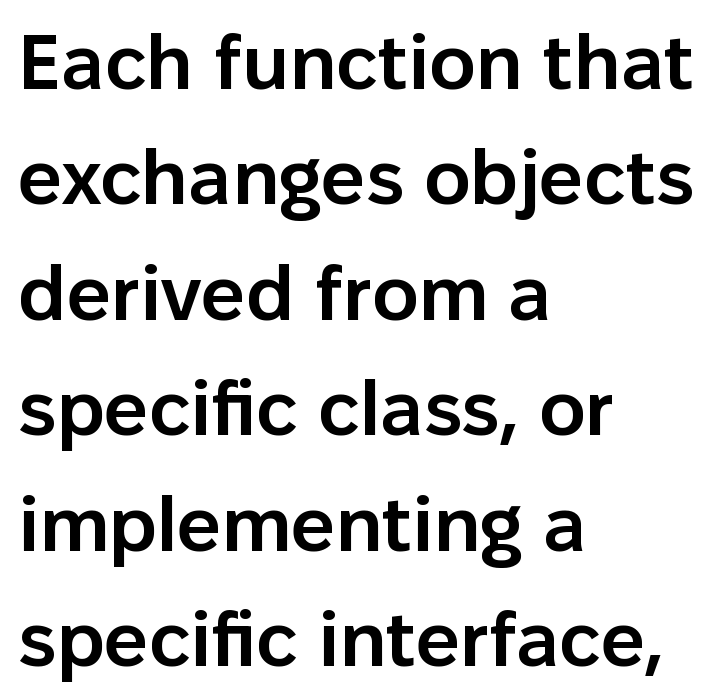
Each letter keeps its own natural width here, so spacing adapts to shape. When letters stand straight like this, we call the style roman or upright. The passage shown has conventional tracking throughout. The space between consecutive lines is moderate. Layout note: lines flush left. On the weight axis this lands at semibold, roughly 600.
